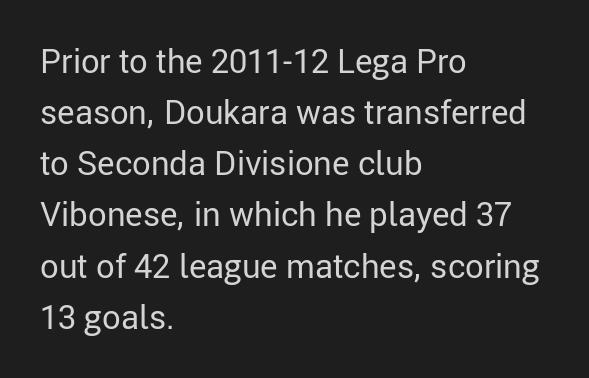
The lines sit at an ordinary, default distance from one another. The strip under each line holds only bare page. The type sits square on the baseline with zero lean. The typeface chosen for these lines omits serifs. The paragraph shown leans on its left margin. You could call the tracking neutral — neither tight nor loose.
